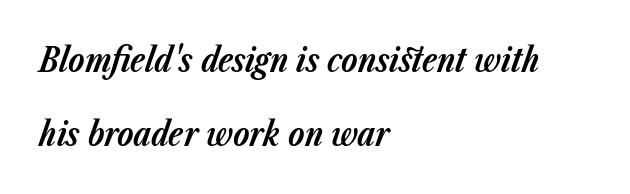
The image shows 33 px bold type, italic (leaning right); set left-aligned, loose line spacing (2.23x), normal letter spacing, not underlined; low stroke contrast and a medium x-height.
